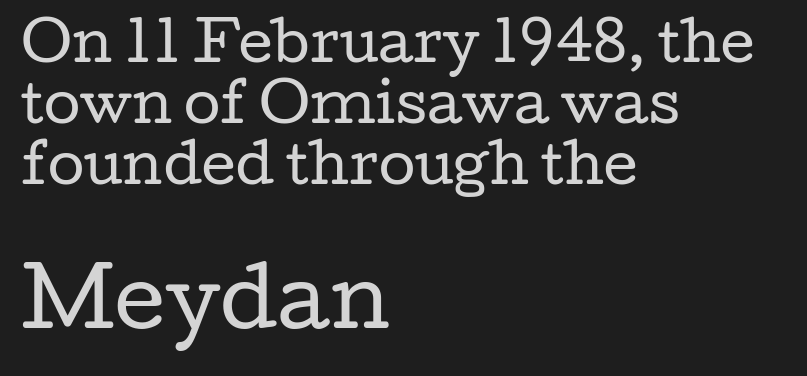
The font family rendered here belongs to the serif group. The letterforms sit at book weight or below. You could call the tracking neutral — neither tight nor loose. Every stem runs plumb, perpendicular to the baseline.
